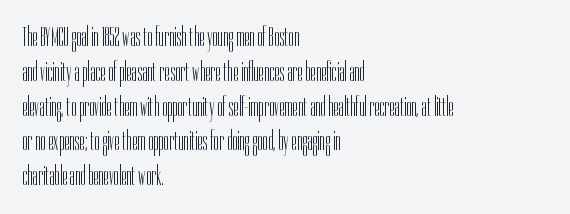
The image shows 27 px text type, upright; set left-aligned, normal line spacing (1.29x), normal letter spacing, not underlined.
